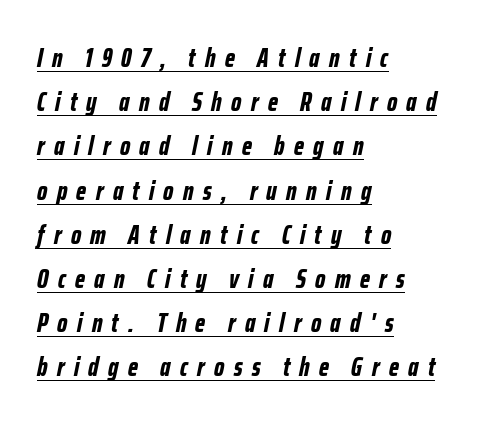
Q: Is the text bold? A: Yes.
Q: Is the text italic (slanted)? A: Yes, it leans right by about 12 degrees.
Q: Is the text underlined? A: Yes.
Q: How is the paragraph aligned? A: Left-aligned.
Q: Is the spacing between letters normal or unusually wide? A: Unusually wide.
Q: Is the spacing between lines tight, normal or loose? A: Normal.
